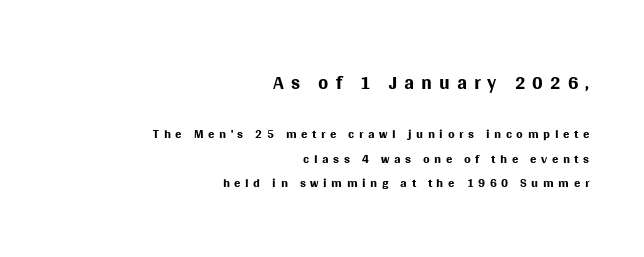
Right-aligned paragraph, ragged on the left. Does the type have serifs? No, each stem ends abruptly. The passage shown is typed in a proportional face where columns would drift. The specimen omits any rule beneath the text block's lines. The passage shown begins with its larger block and ends with its smaller one.
